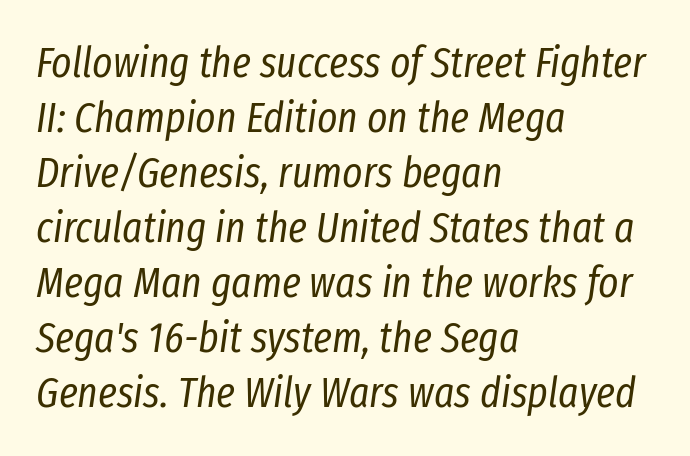
{"italic": "yes", "lean": "right", "slant_degrees": 8, "bold": "no", "weight": "regular", "width": "condensed", "stroke_contrast": "low", "x_height": "medium", "monospaced": "no", "underline": "no", "align": "left", "line_spacing": "normal", "line_spacing_ratio": 1.28, "letter_spacing": "normal", "letter_spacing_em": 0.0, "glyph_px": 43}
